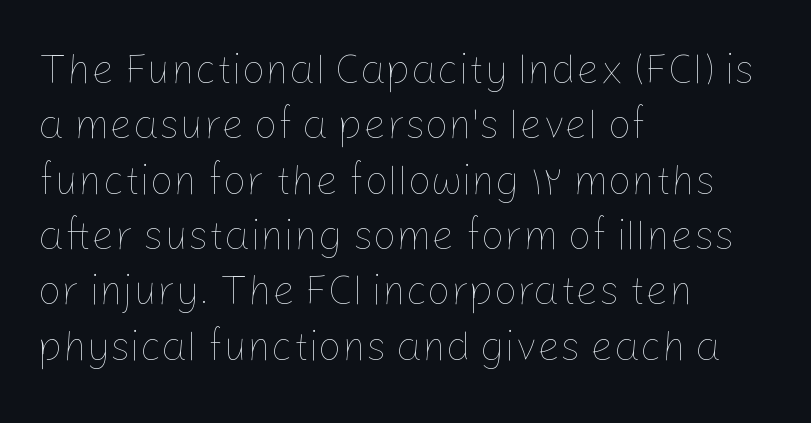
These lines keep a tight, regular rhythm from letter to letter. Do the characters align in a grid? No, the font is proportional. Leading: standard. Quick note: underline off.
